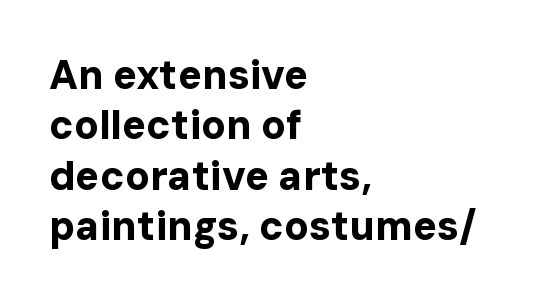
The image shows 40 px bold sans-serif type, upright; set left-aligned, normal line spacing (1.26x), normal letter spacing, not underlined; low stroke contrast and a medium x-height.
